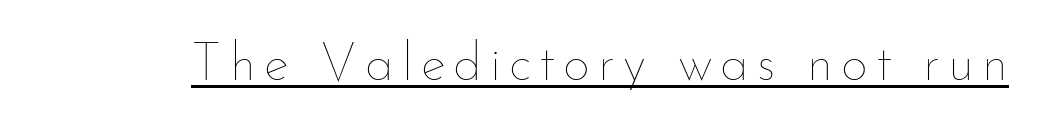
{"italic": "no", "bold": "no", "weight": "thin", "width": "normal", "stroke_contrast": "low", "x_height": "small", "monospaced": "no", "underline": "yes", "glyph_px": 53}
